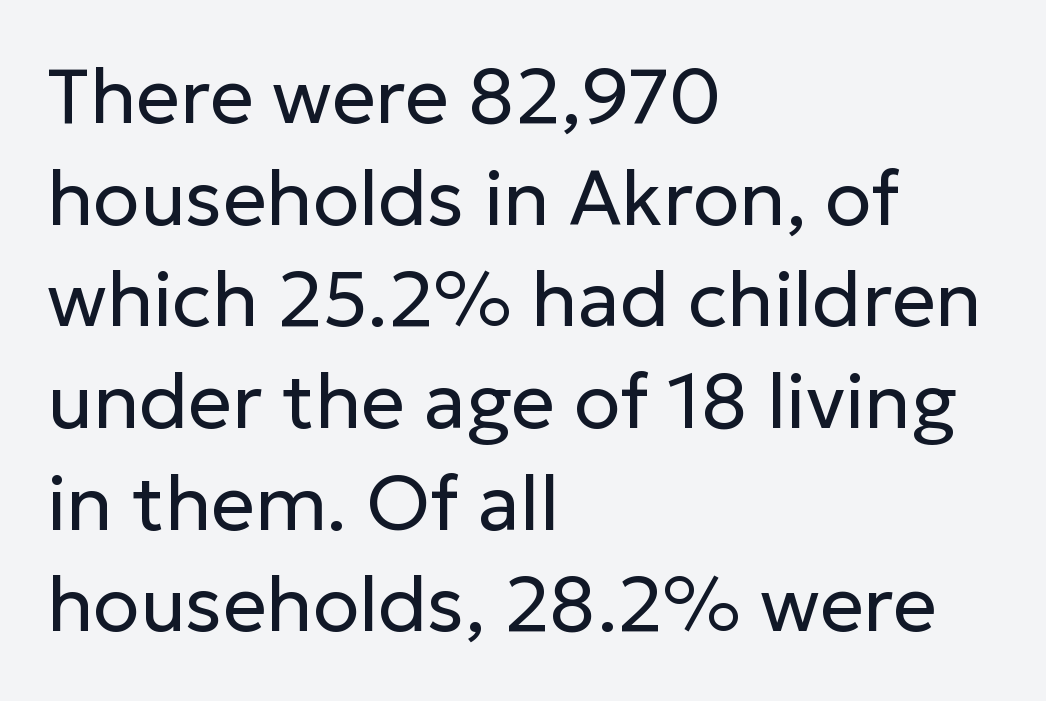
The image shows 77 px regular-weight sans-serif type, upright; set left-aligned, normal line spacing (1.32x), normal letter spacing, not underlined; low stroke contrast and a medium x-height.
